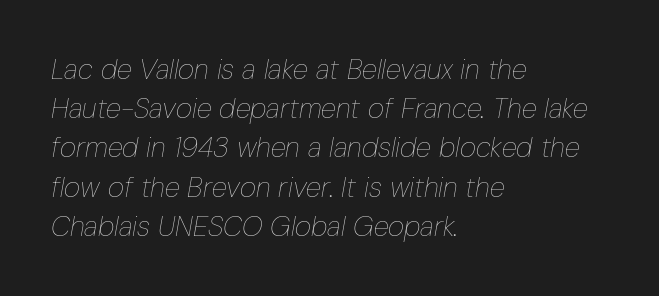
Q: Is the text bold? A: No.
Q: Is the text italic (slanted)? A: Yes, it leans right by about 10 degrees.
Q: Is the text underlined? A: No.
Q: How is the paragraph aligned? A: Left-aligned.
Q: Is the spacing between letters normal or unusually wide? A: Normal.
Q: Is the spacing between lines tight, normal or loose? A: Normal.
Q: Width (condensed, normal, or wide)? A: Condensed.
Q: Stroke contrast? A: Low.
Q: x-height? A: Medium.
Q: Monospaced? A: No.
